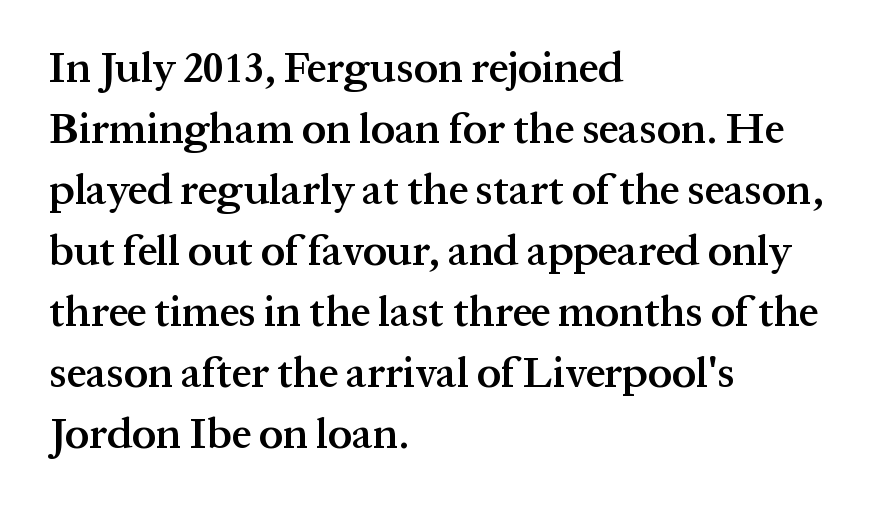
The image shows 43 px semibold serif type, upright; set left-aligned, normal line spacing (1.42x), normal letter spacing, not underlined; medium stroke contrast and a medium x-height.
